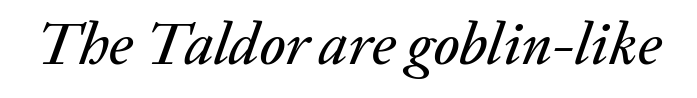
Students, note that the glyphs here touch the page at normal intervals. The rendering uses natural spacing where letterforms have individual widths. Descenders hang freely into open space. The font's italic variant was chosen for this text.
